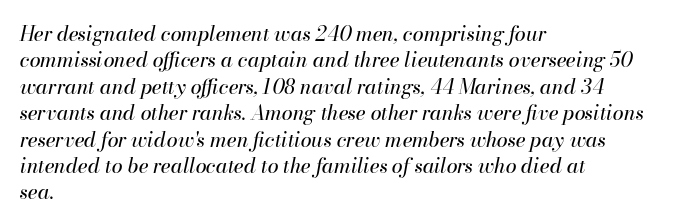
Q: Is the text bold? A: No.
Q: Is the text italic (slanted)? A: Yes, it leans right by about 13 degrees.
Q: Is the text underlined? A: No.
Q: How is the paragraph aligned? A: Left-aligned.
Q: Is the spacing between letters normal or unusually wide? A: Normal.
Q: Is the spacing between lines tight, normal or loose? A: Normal.
